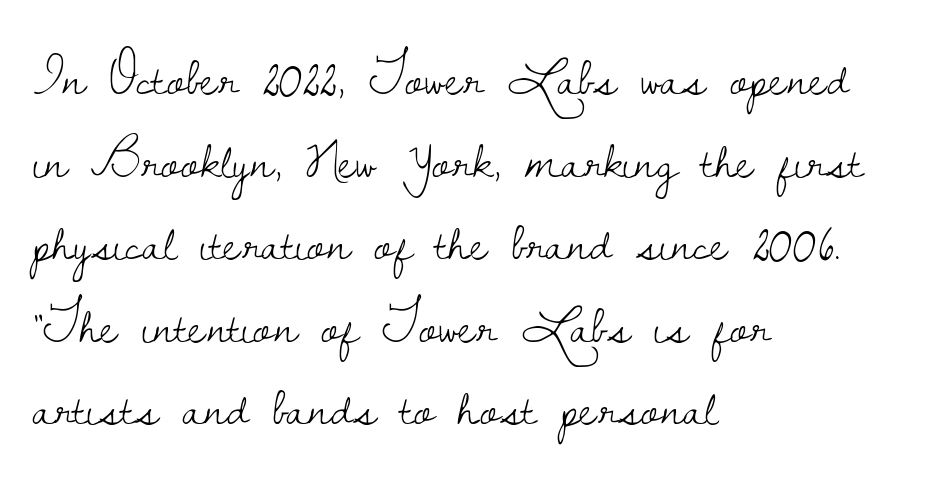
{"serif": "yes", "bold": "no", "weight": "light", "width": "normal", "stroke_contrast": "low", "x_height": "small", "monospaced": "no", "underline": "no", "align": "left", "line_spacing": "normal", "line_spacing_ratio": 1.53, "letter_spacing": "normal", "letter_spacing_em": 0.0, "glyph_px": 54}
